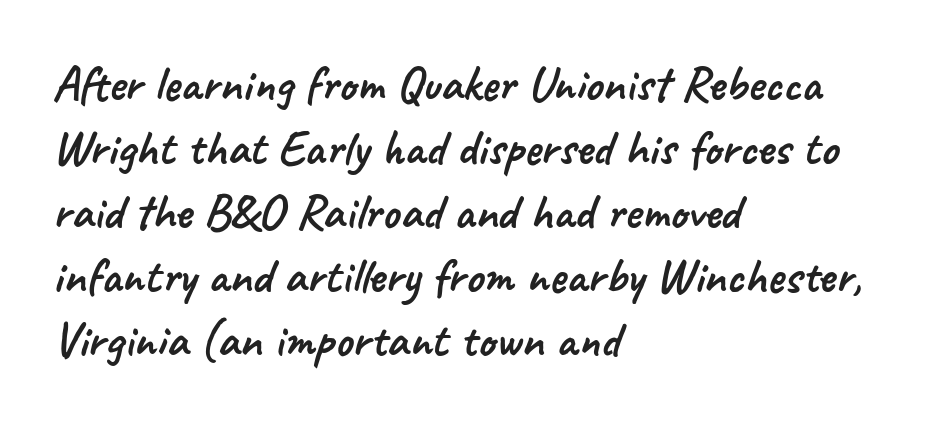
{"serif": "no", "width": "normal", "stroke_contrast": "low", "x_height": "small", "monospaced": "no", "underline": "no", "align": "left", "line_spacing": "normal", "line_spacing_ratio": 1.28, "letter_spacing": "normal", "letter_spacing_em": 0.0, "glyph_px": 50}
